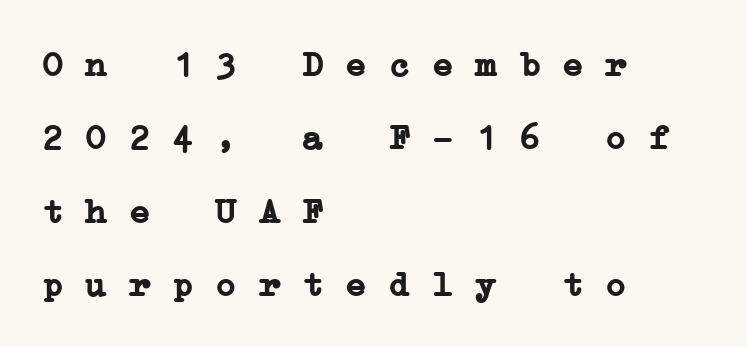
{"serif": "yes", "bold": "yes", "weight": "semibold", "width": "wide", "stroke_contrast": "low", "x_height": "medium", "monospaced": "yes", "underline": "no", "align": "left", "line_spacing": "loose", "line_spacing_ratio": 2.04, "letter_spacing": "normal", "letter_spacing_em": 0.0, "glyph_px": 36}
